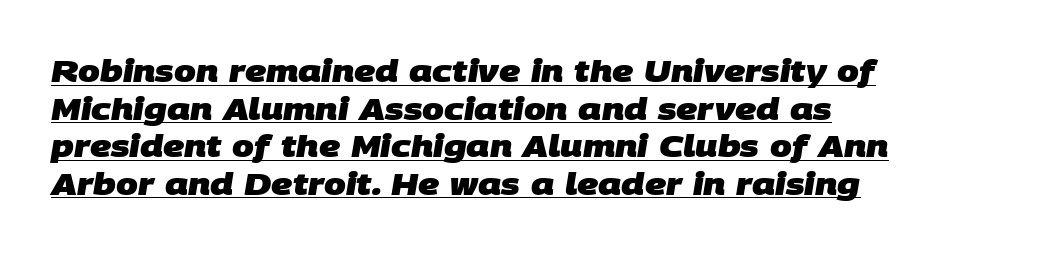
Nope, no serifs anywhere on these letters. Typeset ragged right — the left edge is the straight one. These lines are rendered in a variable-pitch font. Strokes here are thick enough to call this a true bold.
